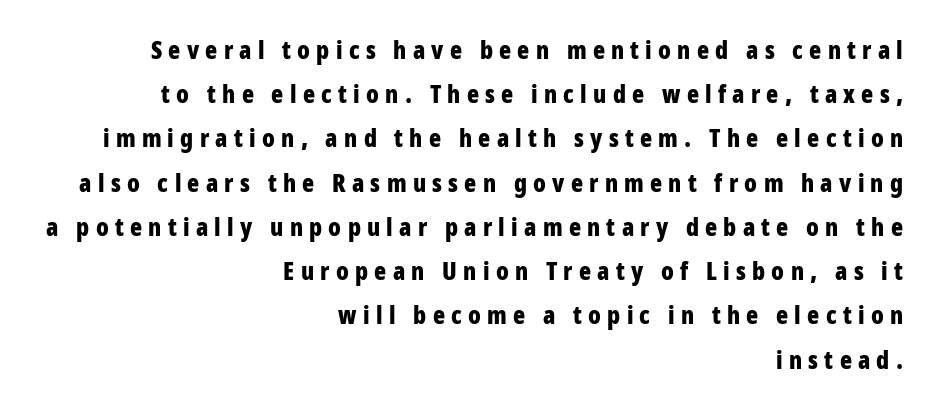
{"italic": "no", "bold": "yes", "underline": "no", "align": "right", "line_spacing_ratio": 1.77, "letter_spacing": "wide", "letter_spacing_em": 0.25, "glyph_px": 25}
